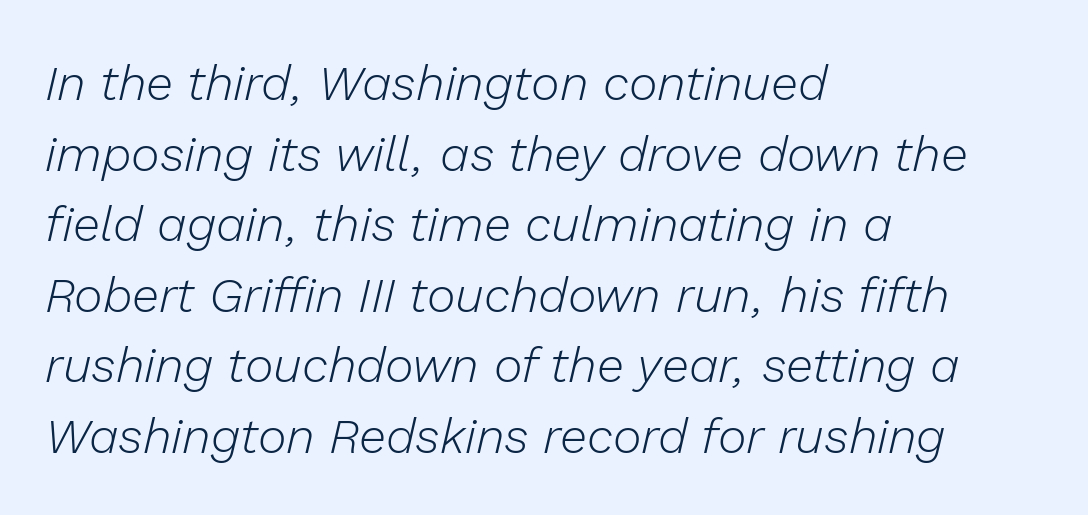
{"italic": "yes", "lean": "right", "slant_degrees": 13, "bold": "no", "weight": "light", "width": "normal", "stroke_contrast": "low", "x_height": "medium", "monospaced": "no", "underline": "no", "align": "left", "line_spacing": "normal", "line_spacing_ratio": 1.44, "letter_spacing": "normal", "letter_spacing_em": 0.0, "glyph_px": 49}
